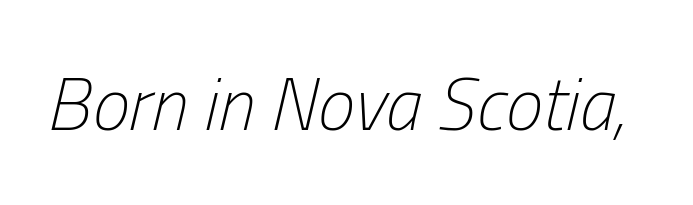
{"italic": "yes", "lean": "right", "slant_degrees": 13, "bold": "no", "weight": "light", "width": "condensed", "stroke_contrast": "low", "x_height": "medium", "monospaced": "no", "underline": "no", "letter_spacing": "normal", "letter_spacing_em": 0.0, "glyph_px": 75}
